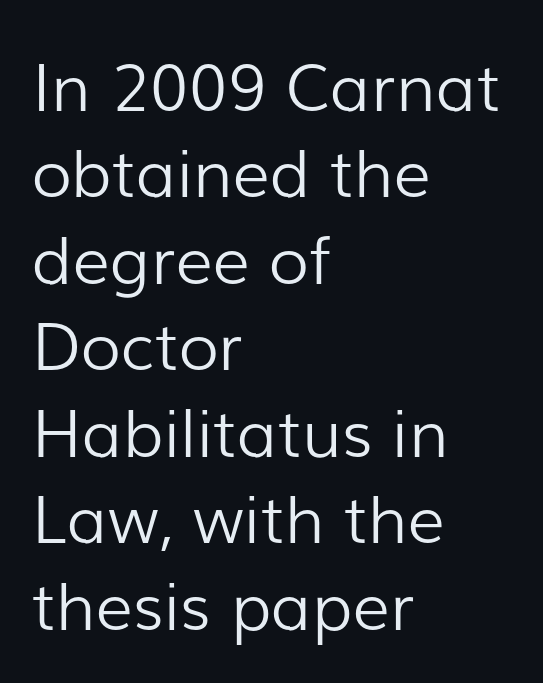
Q: Is the text bold? A: No.
Q: Is the text italic (slanted)? A: No, it is upright.
Q: Is the typeface a serif or a sans-serif typeface? A: Sans-serif.
Q: Is the text underlined? A: No.
Q: How is the paragraph aligned? A: Left-aligned.
Q: Is the spacing between letters normal or unusually wide? A: Normal.
Q: Is the spacing between lines tight, normal or loose? A: Normal.
Q: Width (condensed, normal, or wide)? A: Normal.
Q: Stroke contrast? A: Low.
Q: x-height? A: Medium.
Q: Monospaced? A: No.
